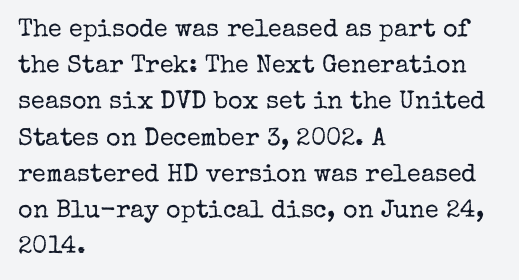
{"italic": "no", "bold": "no", "underline": "no", "align": "left", "line_spacing": "normal", "line_spacing_ratio": 1.45, "letter_spacing": "normal", "letter_spacing_em": 0.0, "glyph_px": 25}
